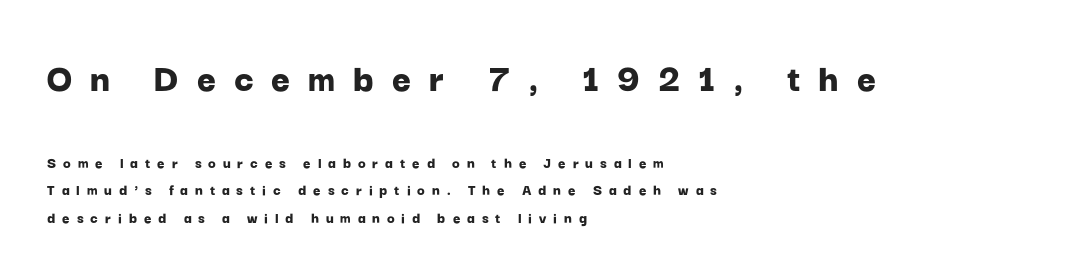
The image shows 41 px bold sans-serif type, upright; set left-aligned, line spacing 1.73x, unusually wide letter spacing (+0.43 em), not underlined; the first (top) block is 2.56x larger; low stroke contrast and a medium x-height.
